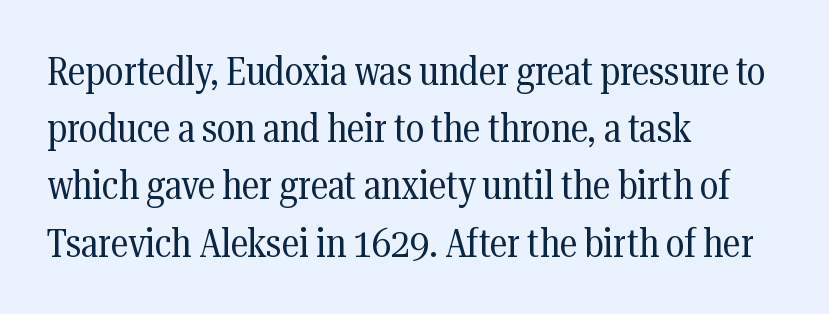
Q: Is the text bold? A: No.
Q: Is the text italic (slanted)? A: No, it is upright.
Q: Is the typeface a serif or a sans-serif typeface? A: Serif.
Q: Is the text underlined? A: No.
Q: How is the paragraph aligned? A: Left-aligned.
Q: Is the spacing between letters normal or unusually wide? A: Normal.
Q: Is the spacing between lines tight, normal or loose? A: Normal.
Q: Width (condensed, normal, or wide)? A: Condensed.
Q: Stroke contrast? A: Medium.
Q: x-height? A: Medium.
Q: Monospaced? A: No.
